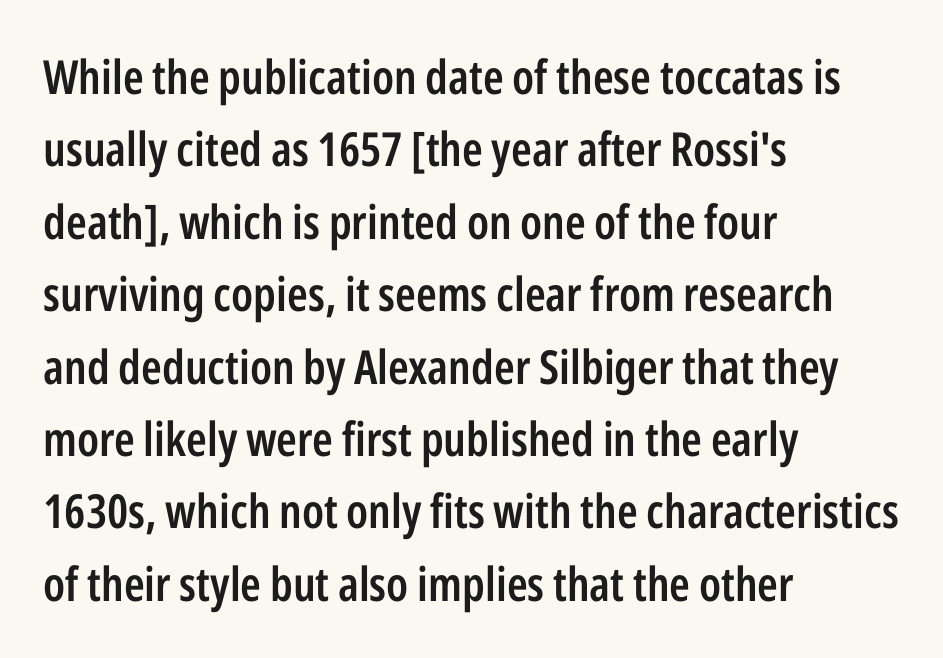
The rendering uses natural spacing where letterforms have individual widths. Firm but not heavy-handed strokes: this text is semibold. The lettering stays uniformly vertical, giving the passage a roman look. Typeset ragged right — the left edge is the straight one. Is the letter spacing exaggerated? No — it looks like the ordinary default.
